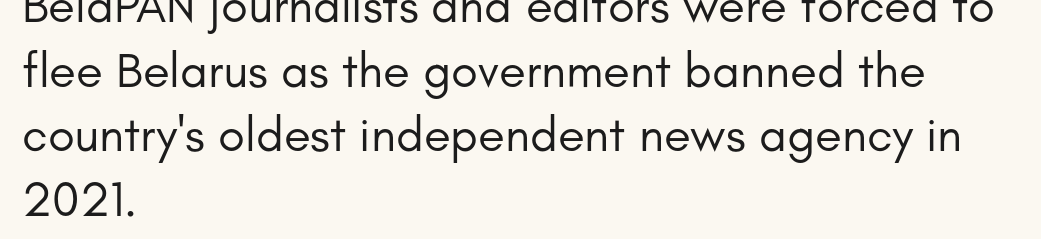
{"serif": "no", "italic": "no", "bold": "no", "weight": "regular", "width": "normal", "stroke_contrast": "low", "x_height": "small", "monospaced": "no", "underline": "no", "align": "left", "line_spacing": "normal", "line_spacing_ratio": 1.32, "letter_spacing": "normal", "letter_spacing_em": 0.0, "glyph_px": 49}
